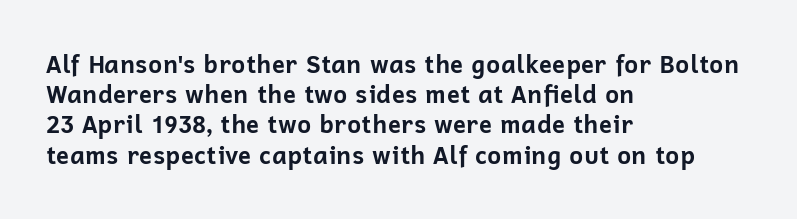
Q: Is the text bold? A: Yes.
Q: Is the text italic (slanted)? A: No, it is upright.
Q: Is the text underlined? A: No.
Q: How is the paragraph aligned? A: Left-aligned.
Q: Is the spacing between letters normal or unusually wide? A: Normal.
Q: Is the spacing between lines tight, normal or loose? A: Normal.
